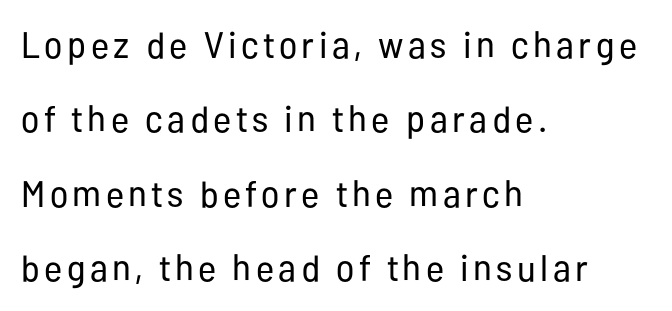
The setting favours the left margin, as ordinary paragraphs usually do. Whoever set this chose breathing room over compactness in the vertical rhythm. Vertical strokes here are truly vertical. Stem width sits at or under what a default text font uses. A typesetter would call this proportional, since set widths differ per character. Letters rest on an invisible, unmarked baseline.
